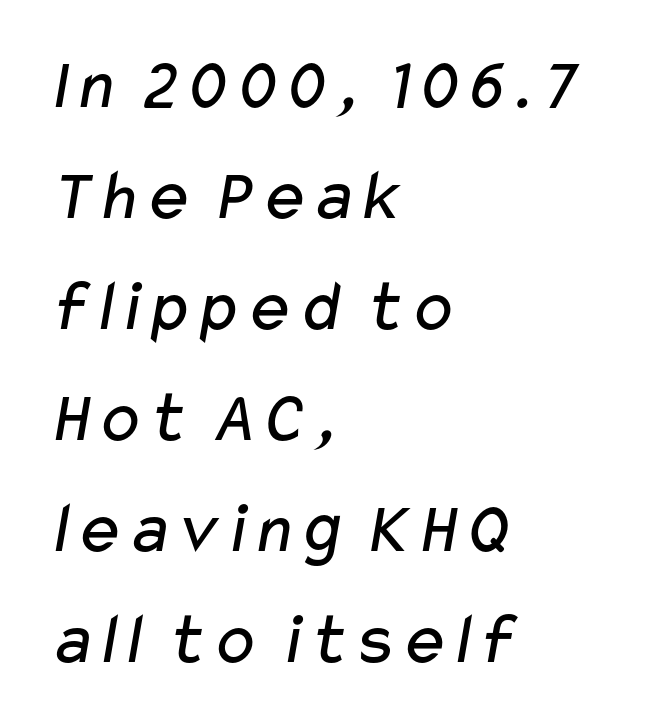
Q: Is the text bold? A: No.
Q: Is the typeface a serif or a sans-serif typeface? A: Sans-serif.
Q: Is the text underlined? A: No.
Q: How is the paragraph aligned? A: Left-aligned.
Q: Is the spacing between letters normal or unusually wide? A: Normal.
Q: Is the spacing between lines tight, normal or loose? A: Normal.
Q: Width (condensed, normal, or wide)? A: Wide.
Q: Stroke contrast? A: Low.
Q: x-height? A: Medium.
Q: Monospaced? A: No.
